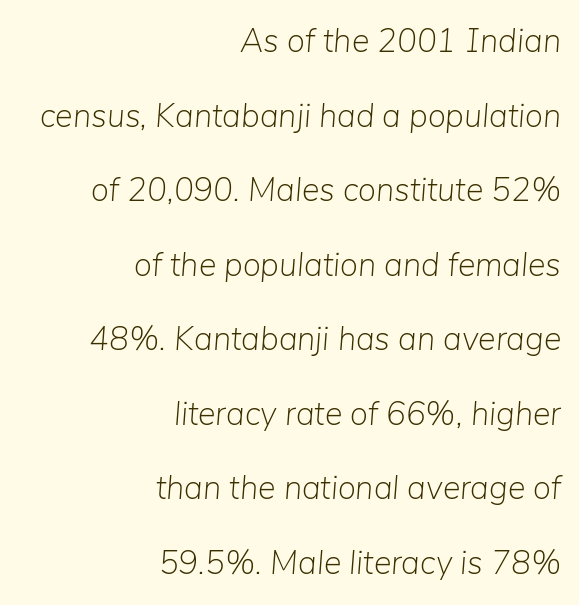
The gaps between neighbouring characters are ordinary and unremarkable. The passage shown stacks its lines with a broad gap. The cut favours lightness, reaching ordinary text weight at its darkest. These lines were composed using italics. The face used here is proportionally spaced, like ordinary book or web type.
